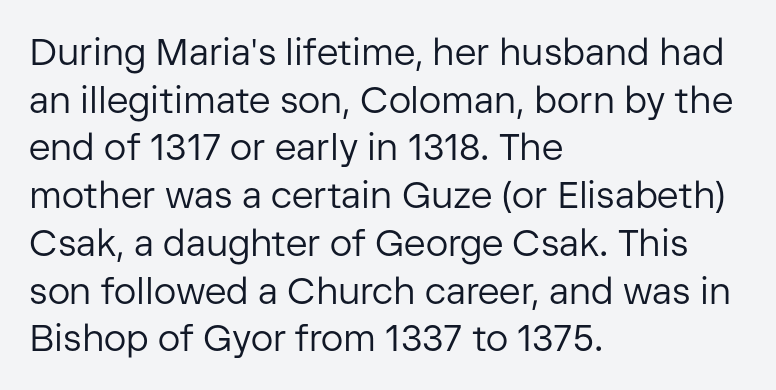
{"serif": "no", "italic": "no", "bold": "no", "weight": "regular", "width": "normal", "stroke_contrast": "low", "x_height": "medium", "monospaced": "no", "underline": "no", "align": "left", "line_spacing": "normal", "line_spacing_ratio": 1.29, "letter_spacing": "normal", "letter_spacing_em": 0.0, "glyph_px": 37}
